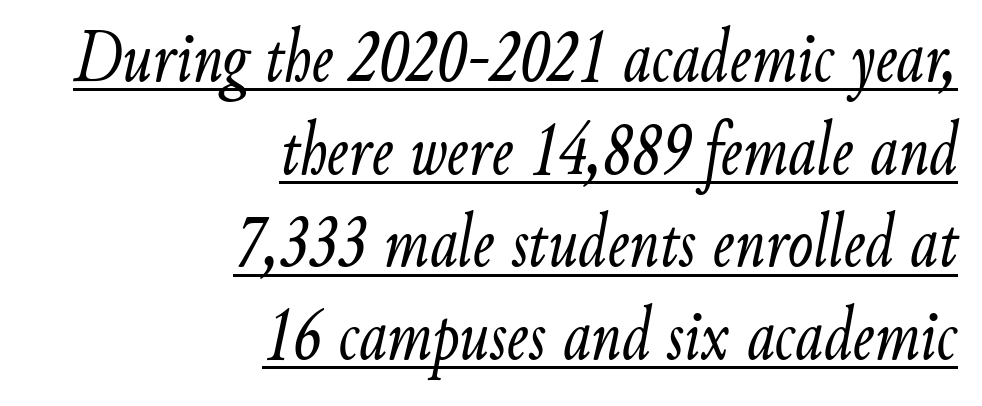
The image shows 76 px light, condensed type, italic (leaning right); set right-aligned, line spacing 1.22x, normal letter spacing, underlined; low stroke contrast and a small x-height.
